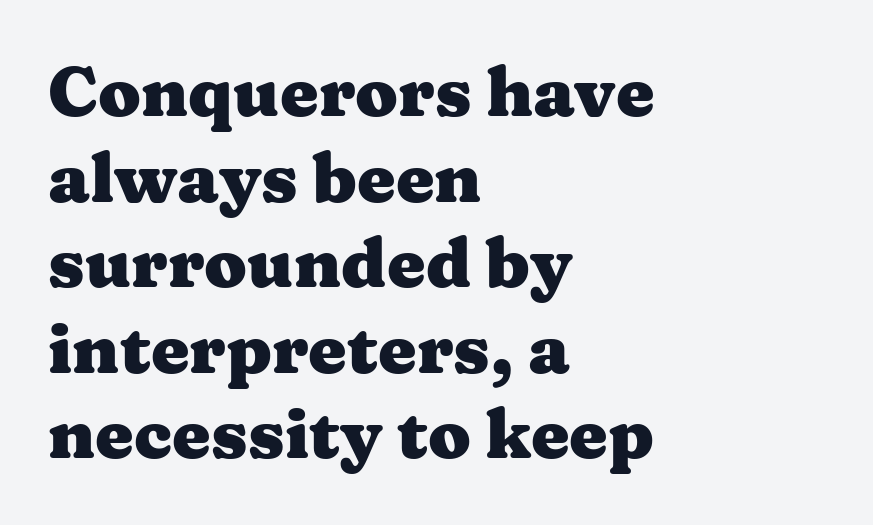
{"serif": "yes", "italic": "no", "bold": "yes", "weight": "heavy", "width": "wide", "stroke_contrast": "medium", "x_height": "medium", "monospaced": "no", "underline": "no", "align": "left", "line_spacing_ratio": 1.24, "letter_spacing": "normal", "letter_spacing_em": 0.0, "glyph_px": 69}
